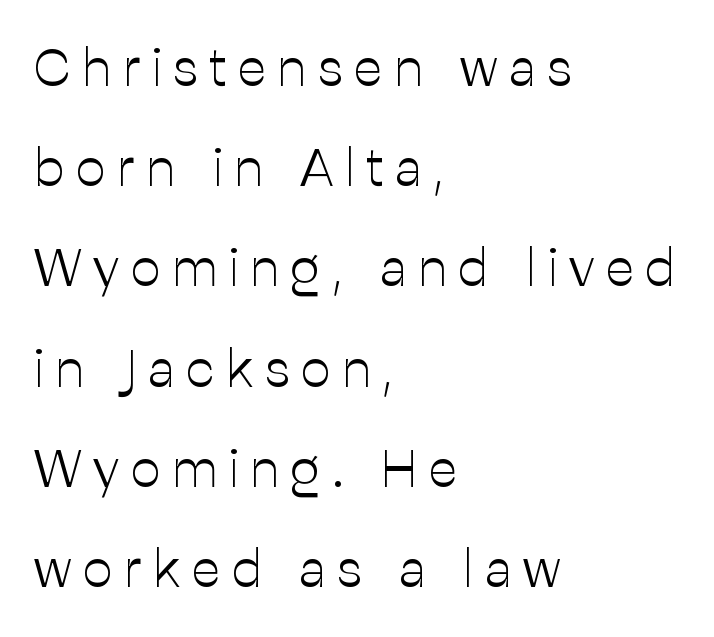
{"serif": "no", "italic": "no", "bold": "no", "weight": "light", "width": "normal", "stroke_contrast": "low", "x_height": "medium", "monospaced": "no", "underline": "no", "align": "left", "line_spacing_ratio": 1.89, "letter_spacing": "wide", "letter_spacing_em": 0.22, "glyph_px": 53}
